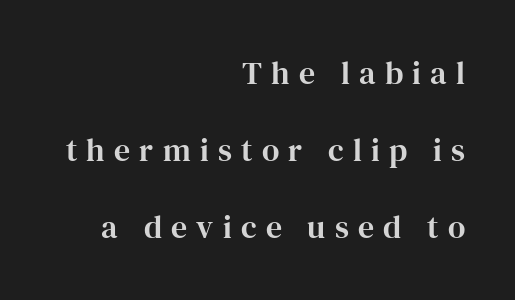
This is the regular roman posture of the typeface. Vertical spacing — loose. The compositor pushed each line to the right boundary. Looks like regular typesetting: each glyph gets only the width it needs. Clear beneath every line of the passage. Honestly, the letter spacing is so wide it's the main thing you notice.
